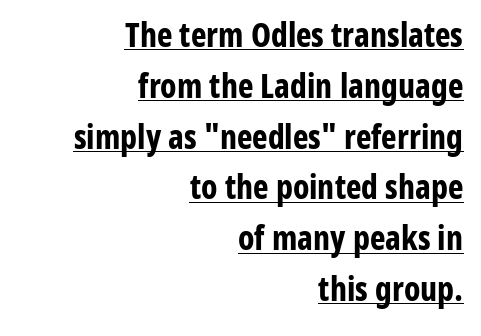
The image shows 33 px bold, condensed sans-serif type, upright; set right-aligned, normal line spacing (1.54x), normal letter spacing, underlined; low stroke contrast and a medium x-height.
